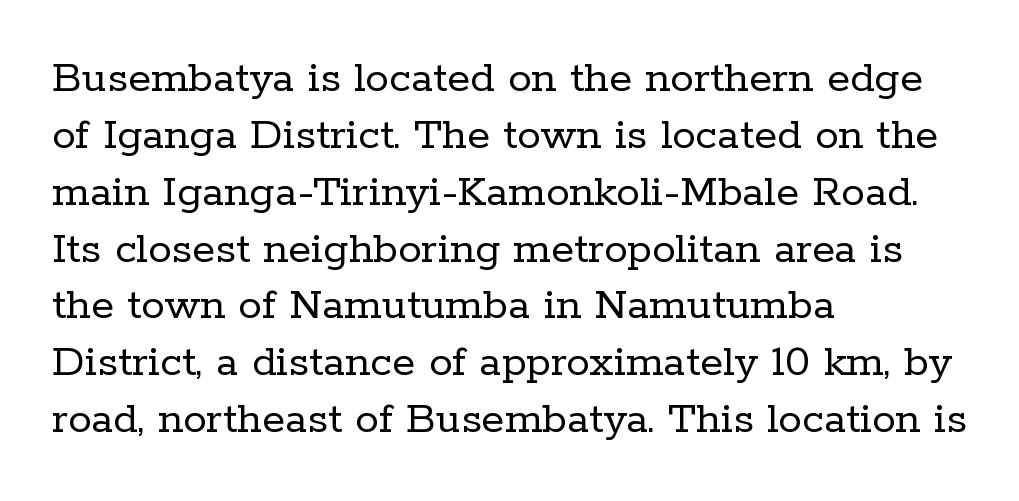
I'd call this a serif setting — the letters wear small feet. Glyph-to-glyph distance matches everyday printed text. The axis of the letterforms is exactly vertical. Bold? No — there's no thickening of the strokes.
